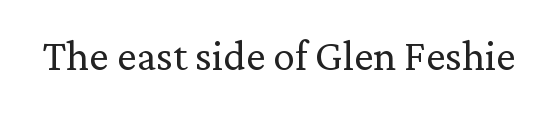
{"serif": "yes", "italic": "no", "bold": "no", "weight": "light", "width": "normal", "stroke_contrast": "low", "x_height": "medium", "monospaced": "no", "underline": "no", "letter_spacing": "normal", "letter_spacing_em": 0.0, "glyph_px": 54}
